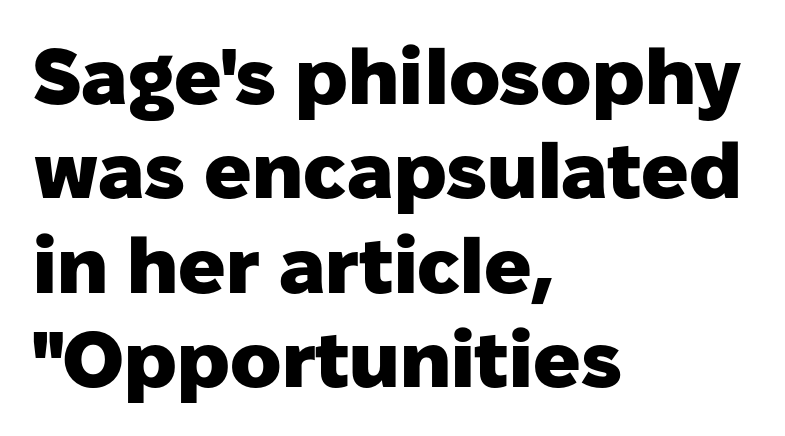
You could call the tracking neutral — neither tight nor loose. Serif or sans? Sans — the stroke terminals are bare. The letters advance in unequal steps, a hallmark of proportional type. The face used here has the dense, thick strokes of a bold.
